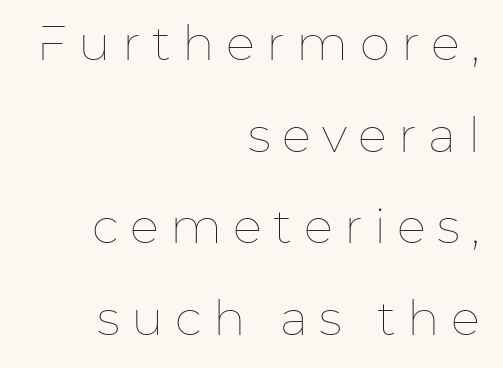
The face used here is proportionally spaced, like ordinary book or web type. A typesetter would mark this as roman, not italic. These glyphs show unthickened strokes, regular width or finer. Descenders are the only things crossing below the line.
